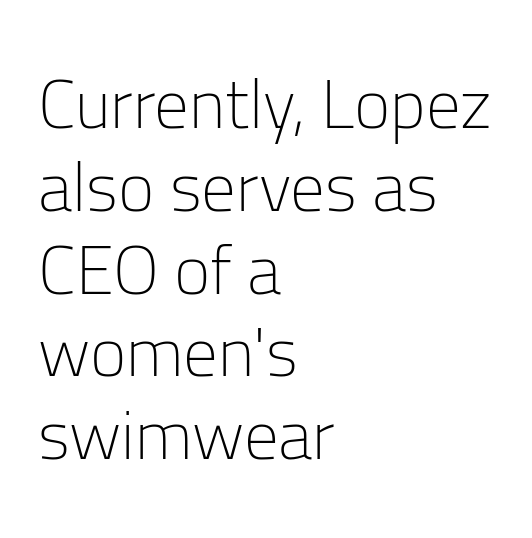
The image shows 69 px light sans-serif type, upright; set left-aligned, line spacing 1.2x, normal letter spacing, not underlined; low stroke contrast and a medium x-height.
